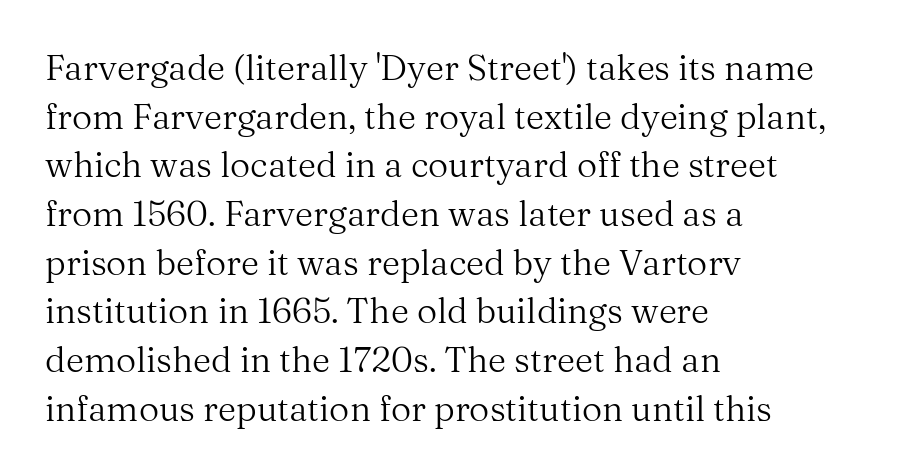
Q: Is the text bold? A: No.
Q: Is the text italic (slanted)? A: No, it is upright.
Q: Is the typeface a serif or a sans-serif typeface? A: Serif.
Q: Is the text underlined? A: No.
Q: How is the paragraph aligned? A: Left-aligned.
Q: Is the spacing between letters normal or unusually wide? A: Normal.
Q: Is the spacing between lines tight, normal or loose? A: Normal.
Q: Width (condensed, normal, or wide)? A: Normal.
Q: Stroke contrast? A: Medium.
Q: x-height? A: Medium.
Q: Monospaced? A: No.
